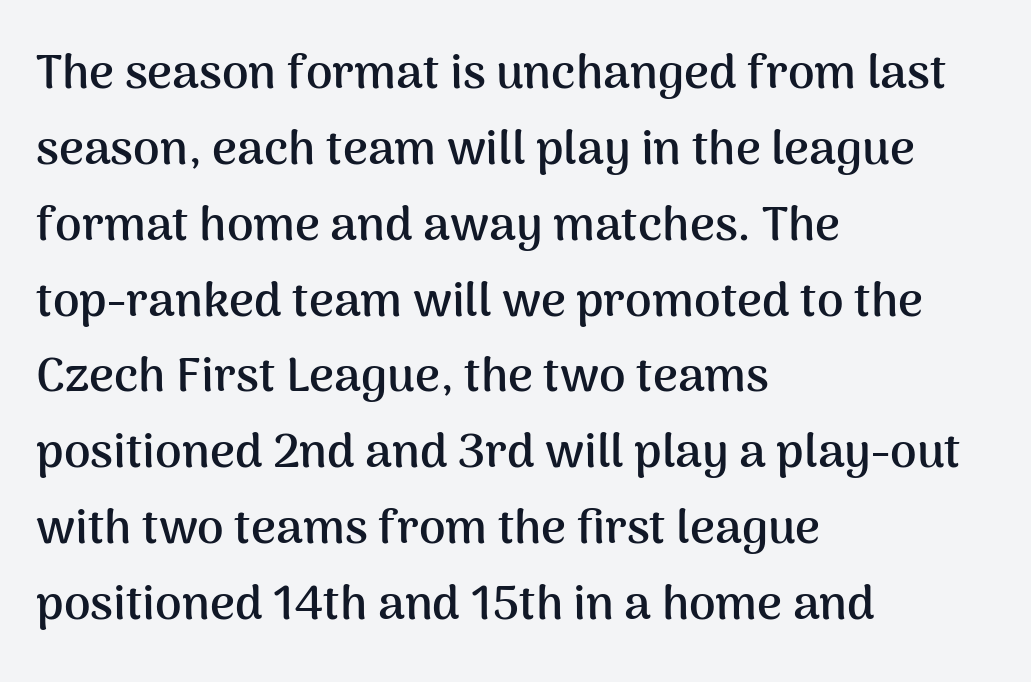
The image shows 48 px semibold sans-serif type, upright; set left-aligned, normal line spacing (1.58x), normal letter spacing, not underlined; medium stroke contrast and a medium x-height.
